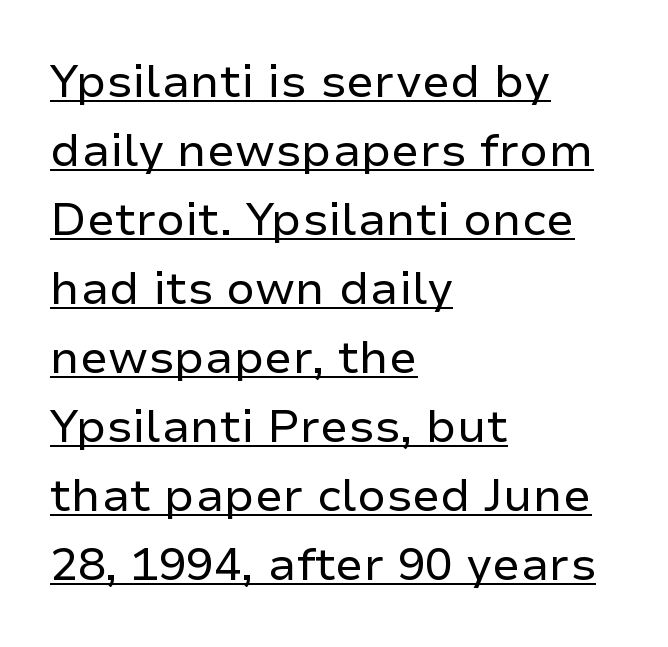
The image shows 46 px regular-weight sans-serif type, upright; set left-aligned, normal line spacing (1.5x), normal letter spacing, underlined; low stroke contrast and a medium x-height.
